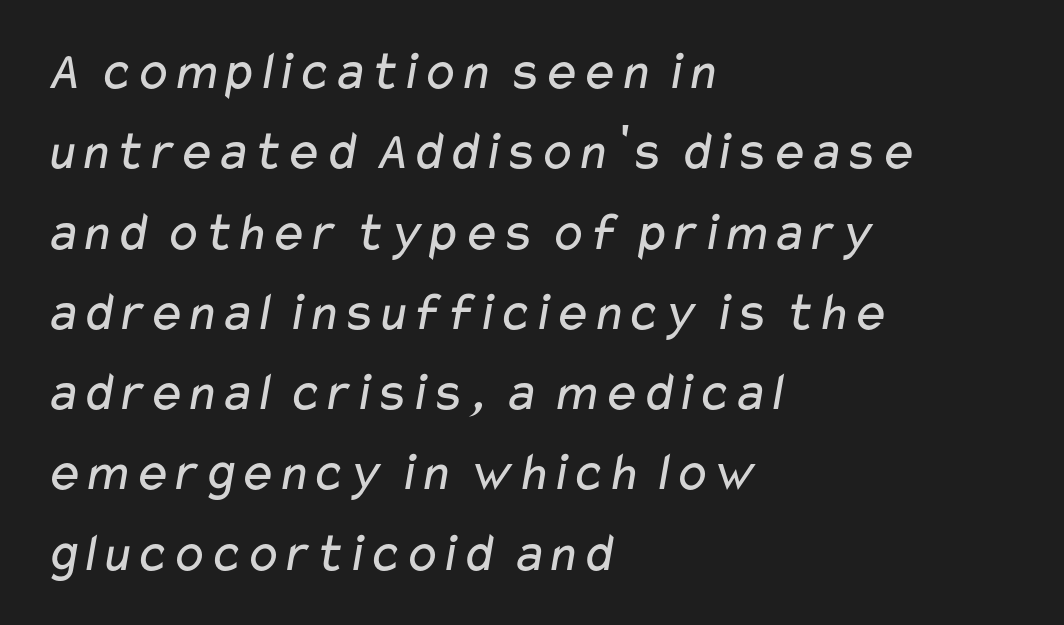
The image shows 55 px regular-weight, wide sans-serif type; set left-aligned, normal line spacing (1.46x), normal letter spacing, not underlined; low stroke contrast and a medium x-height.
